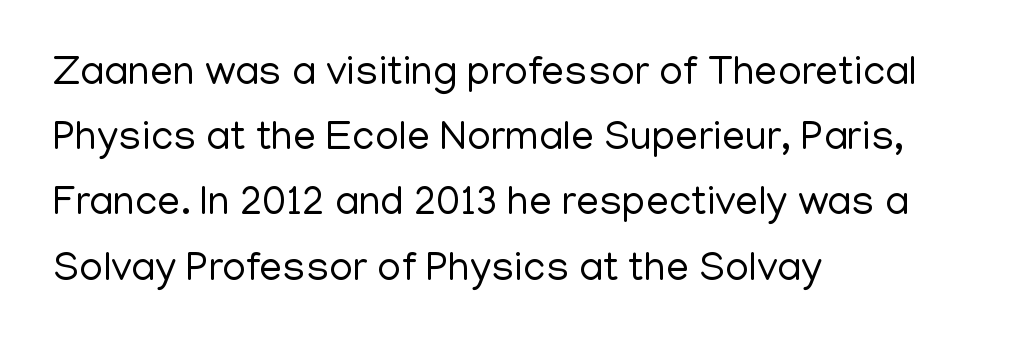
The image shows 41 px regular-weight sans-serif type, upright; set left-aligned, normal line spacing (1.59x), normal letter spacing, not underlined; low stroke contrast and a medium x-height.
